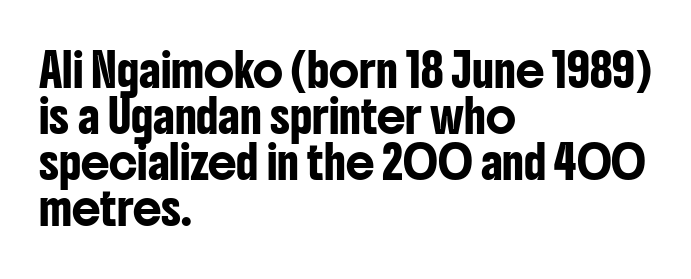
The image shows 32 px condensed sans-serif type, upright; set left-aligned, normal line spacing (1.44x), normal letter spacing, not underlined; low stroke contrast and a medium x-height.
